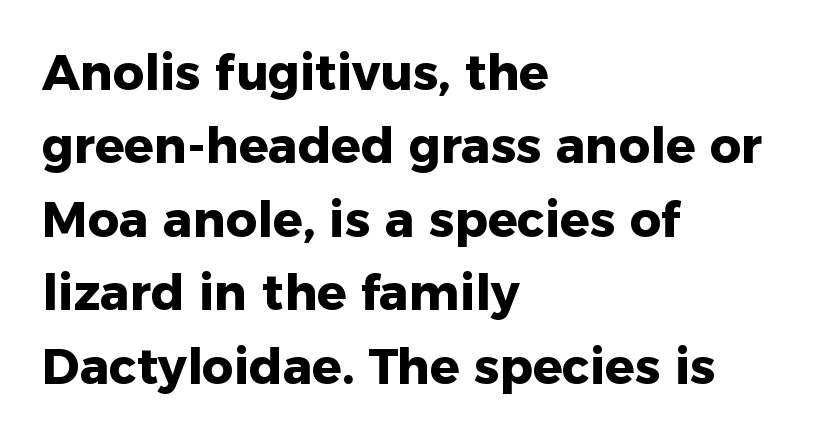
The image shows 49 px heavy sans-serif type, upright; set left-aligned, normal line spacing (1.5x), normal letter spacing, not underlined; low stroke contrast and a medium x-height.
